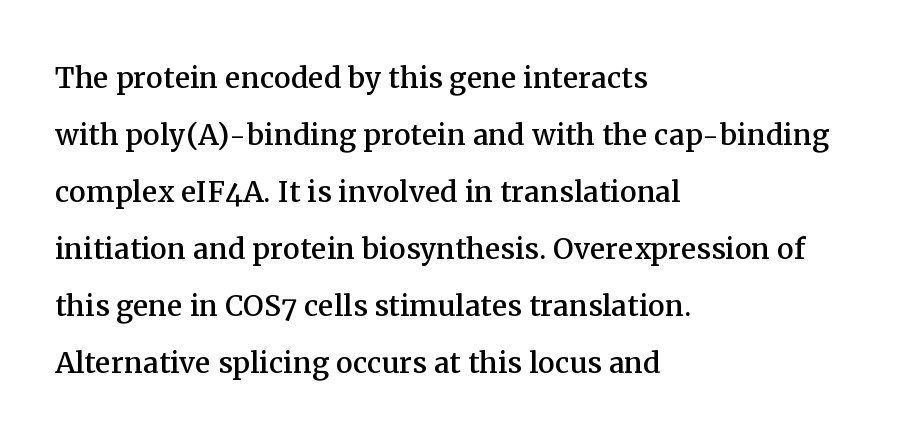
Q: Is the text italic (slanted)? A: No, it is upright.
Q: Is the typeface a serif or a sans-serif typeface? A: Serif.
Q: Is the text underlined? A: No.
Q: How is the paragraph aligned? A: Left-aligned.
Q: Is the spacing between letters normal or unusually wide? A: Normal.
Q: Is the spacing between lines tight, normal or loose? A: Normal.
Q: Width (condensed, normal, or wide)? A: Normal.
Q: Stroke contrast? A: Medium.
Q: x-height? A: Medium.
Q: Monospaced? A: No.
